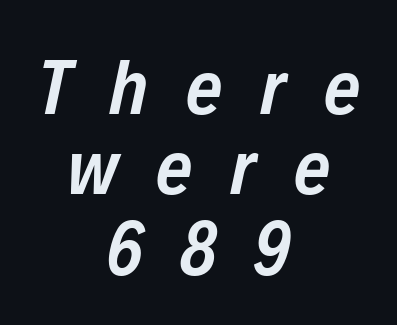
{"italic": "yes", "lean": "right", "slant_degrees": 12, "bold": "semi", "weight": "semibold", "width": "condensed", "stroke_contrast": "low", "x_height": "medium", "monospaced": "no", "underline": "no", "align": "center", "line_spacing": "tight", "line_spacing_ratio": 1.03, "letter_spacing": "wide", "letter_spacing_em": 0.49, "glyph_px": 78}
